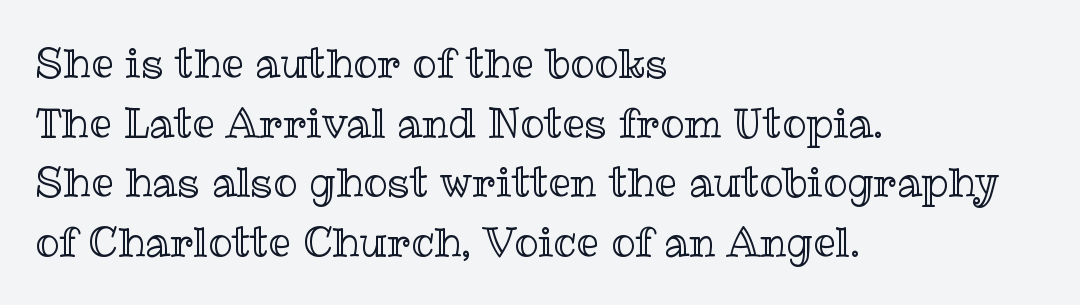
{"italic": "no", "width": "normal", "x_height": "medium", "monospaced": "no", "underline": "no", "align": "left", "line_spacing": "normal", "line_spacing_ratio": 1.49, "letter_spacing": "normal", "letter_spacing_em": 0.0, "glyph_px": 40}
